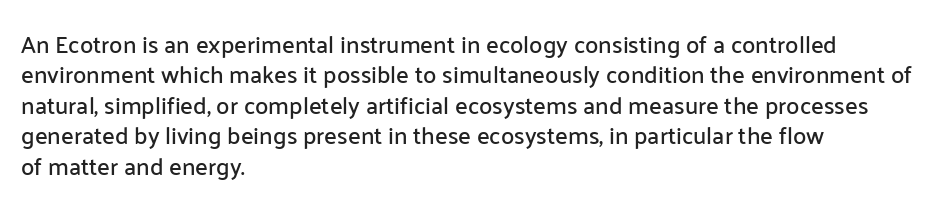
The image shows 24 px text type, upright; set left-aligned, normal line spacing (1.27x), normal letter spacing, not underlined.
